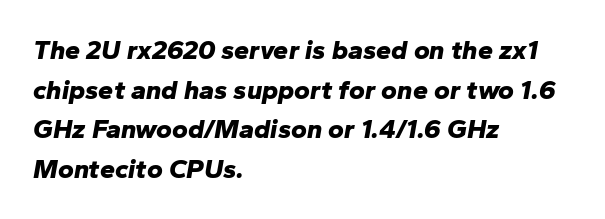
{"italic": "yes", "lean": "right", "slant_degrees": 10, "bold": "yes", "underline": "no", "align": "left", "line_spacing": "normal", "line_spacing_ratio": 1.47, "letter_spacing": "normal", "letter_spacing_em": 0.0, "glyph_px": 27}
